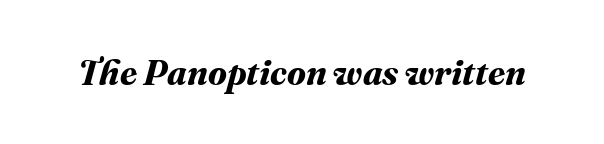
Q: Is the text bold? A: Yes.
Q: Is the text underlined? A: No.
Q: Is the spacing between letters normal or unusually wide? A: Normal.
Q: Width (condensed, normal, or wide)? A: Normal.
Q: Stroke contrast? A: Medium.
Q: x-height? A: Medium.
Q: Monospaced? A: No.
